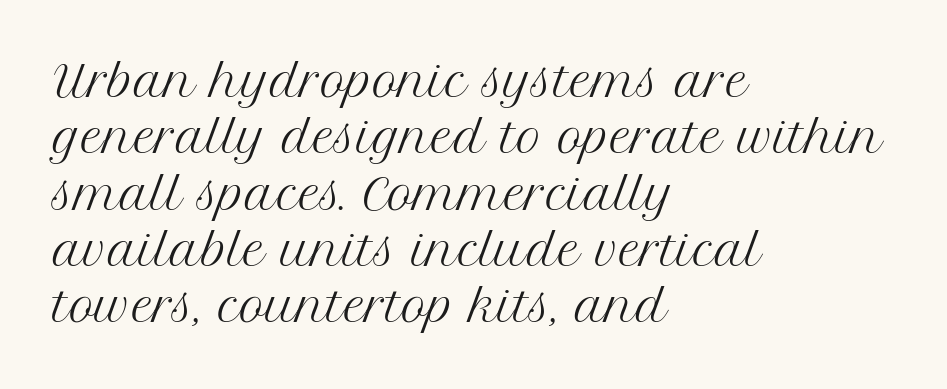
Q: Is the text bold? A: No.
Q: Is the text italic (slanted)? A: Yes.
Q: Is the text underlined? A: No.
Q: How is the paragraph aligned? A: Left-aligned.
Q: Is the spacing between letters normal or unusually wide? A: Normal.
Q: Is the spacing between lines tight, normal or loose? A: Normal.
Q: Width (condensed, normal, or wide)? A: Normal.
Q: Stroke contrast? A: Medium.
Q: x-height? A: Medium.
Q: Monospaced? A: No.
